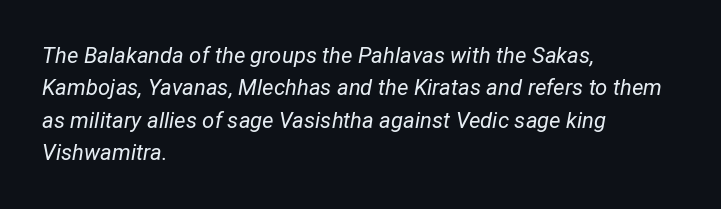
{"italic": "yes", "lean": "right", "slant_degrees": 12, "bold": "no", "underline": "no", "align": "left", "line_spacing": "normal", "line_spacing_ratio": 1.47, "letter_spacing": "normal", "letter_spacing_em": 0.0, "glyph_px": 22}
